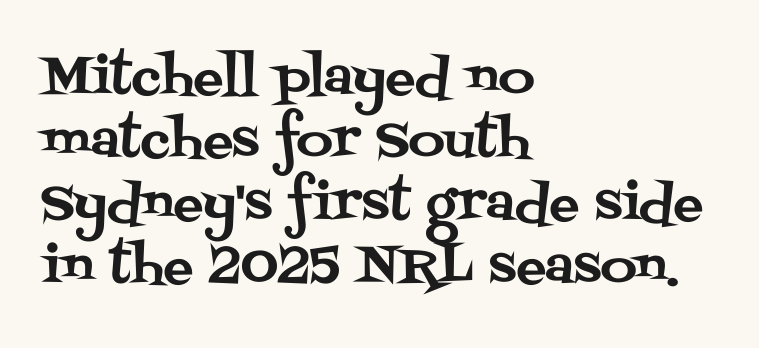
This sample has the flowing, uneven cadence of proportional lettering. Serif or sans? Serif — the stroke terminals have little feet. Which margin do the lines hug? The left one — the right edge is uneven. The string is rendered with underlining switched off. The specimen reads as upright at a glance. Whoever set this chose a conventional vertical rhythm.
